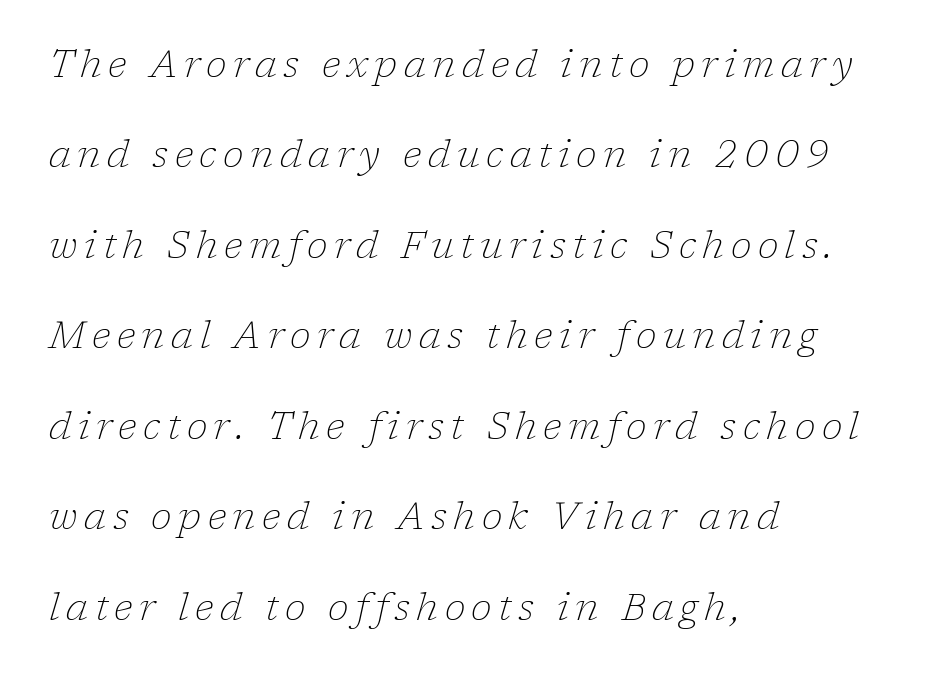
Q: Is the text bold? A: No.
Q: Is the text italic (slanted)? A: Yes, it leans right by about 17 degrees.
Q: Is the typeface a serif or a sans-serif typeface? A: Serif.
Q: Is the text underlined? A: No.
Q: How is the paragraph aligned? A: Left-aligned.
Q: Is the spacing between lines tight, normal or loose? A: Loose.
Q: Width (condensed, normal, or wide)? A: Normal.
Q: Stroke contrast? A: Low.
Q: x-height? A: Medium.
Q: Monospaced? A: No.
